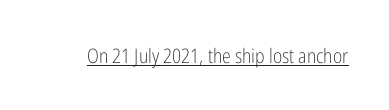
The image shows 20 px text type, upright; set normal letter spacing, underlined.
